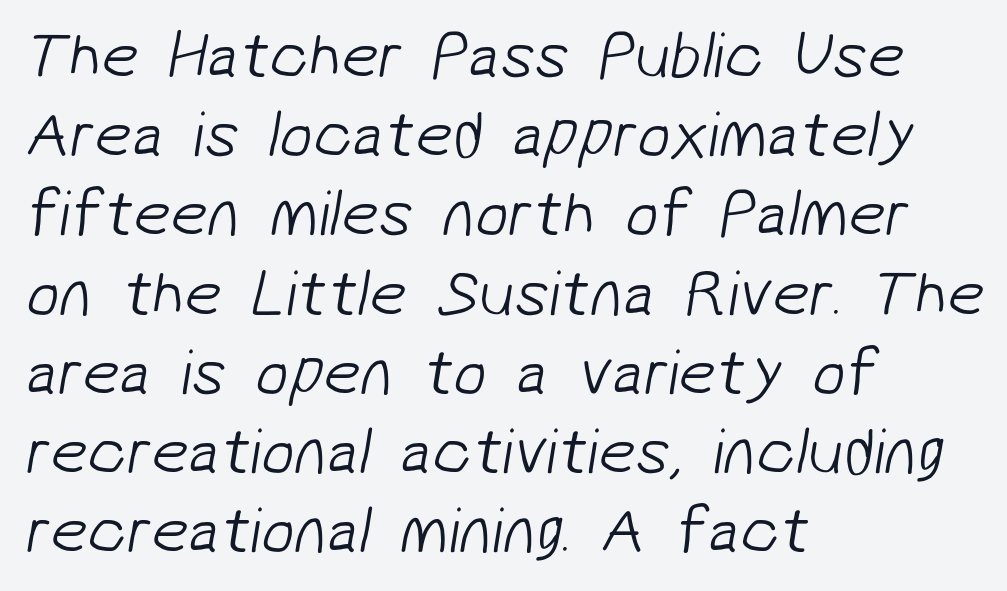
{"serif": "no", "bold": "no", "weight": "light", "width": "normal", "stroke_contrast": "low", "x_height": "medium", "monospaced": "no", "underline": "no", "align": "left", "line_spacing_ratio": 1.2, "letter_spacing": "normal", "letter_spacing_em": 0.0, "glyph_px": 66}
